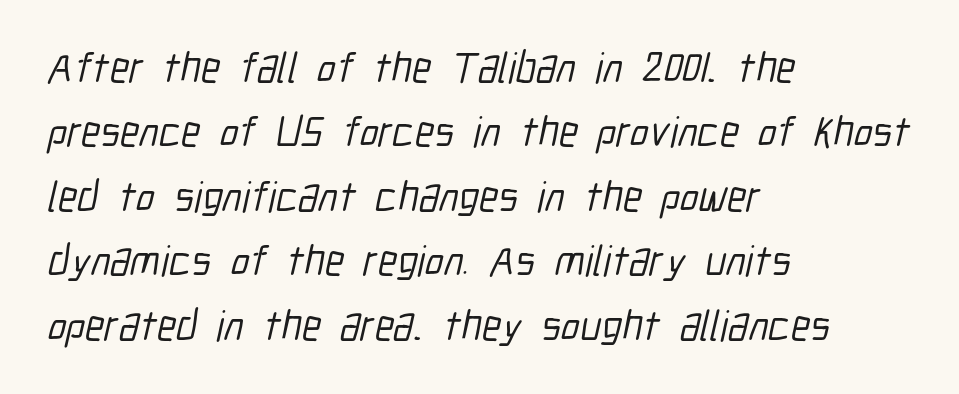
Letters rest on an invisible, unmarked baseline. Left-aligned paragraph, ragged on the right. Leading: standard. Here the glyphs are tracked normally, forming tight word shapes. The glyphs in this specimen are sans serif. The letters advance in unequal steps, a hallmark of proportional type.
